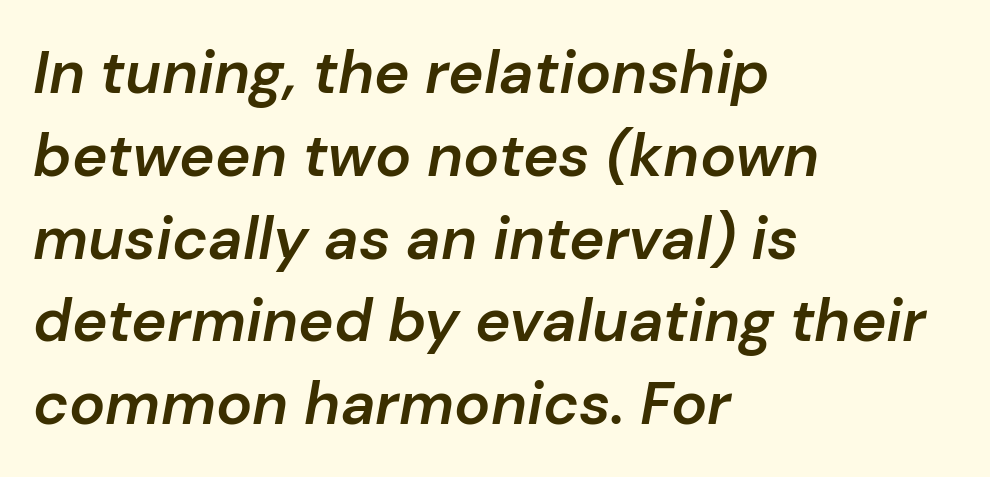
Character widths vary here, with narrow letters taking less room than wide ones. Letters rest on an invisible, unmarked baseline. The line texture is even and compact thanks to regular tracking. The leading is moderate, giving the passage an even texture.
